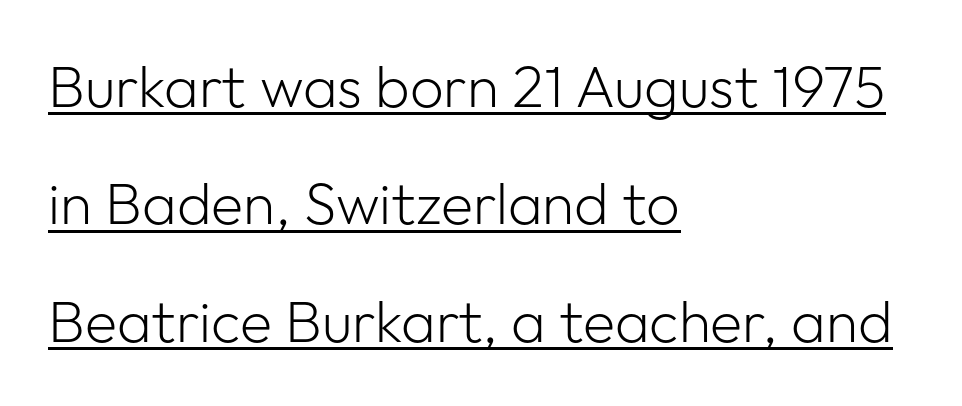
{"serif": "no", "italic": "no", "bold": "no", "weight": "light", "width": "normal", "stroke_contrast": "low", "x_height": "medium", "monospaced": "no", "underline": "yes", "align": "left", "line_spacing": "loose", "line_spacing_ratio": 1.99, "letter_spacing": "normal", "letter_spacing_em": 0.0, "glyph_px": 59}
